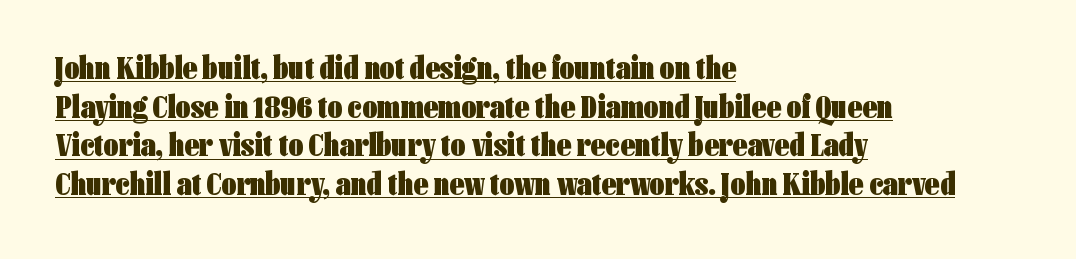
The image shows 32 px heavy, condensed sans-serif type, upright; set left-aligned, line spacing 1.21x, normal letter spacing, underlined; low stroke contrast and a medium x-height.
